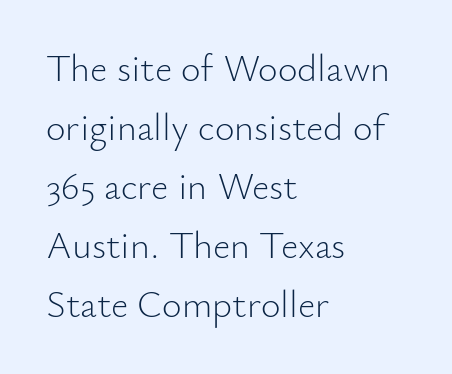
Grotesque or geometric, the face here clearly has no serifs. Horizontal alignment here is leftward, the default for most running prose. There is no visible air inserted between adjacent glyphs. Just letters on the line, the space beneath them empty.
